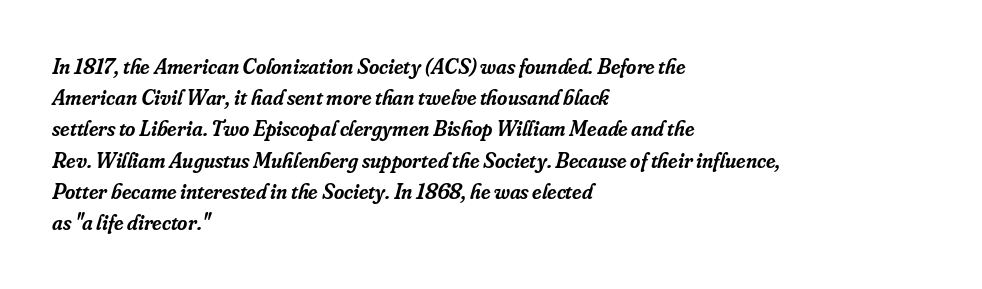
{"italic": "yes", "lean": "right", "slant_degrees": 16, "bold": "semi", "underline": "no", "align": "left", "line_spacing": "normal", "line_spacing_ratio": 1.42, "letter_spacing": "normal", "letter_spacing_em": 0.0, "glyph_px": 22}
